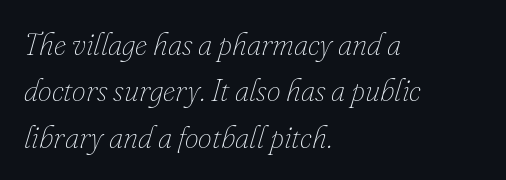
The image shows 31 px thin type, italic (leaning right); set left-aligned, normal line spacing (1.5x), normal letter spacing, not underlined; low stroke contrast and a small x-height.
